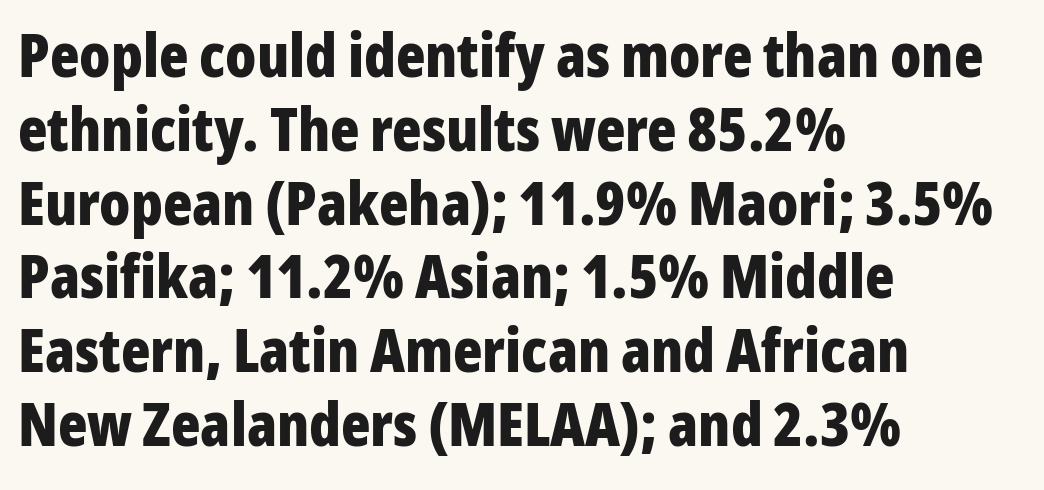
Is the letter spacing exaggerated? No — it looks like the ordinary default. Proportional: the letters do not fall into vertical columns. Alignment: flush left. The type family on display is of the sans-serif kind. Look at the stroke-to-counter ratio: heavy, a bold.
